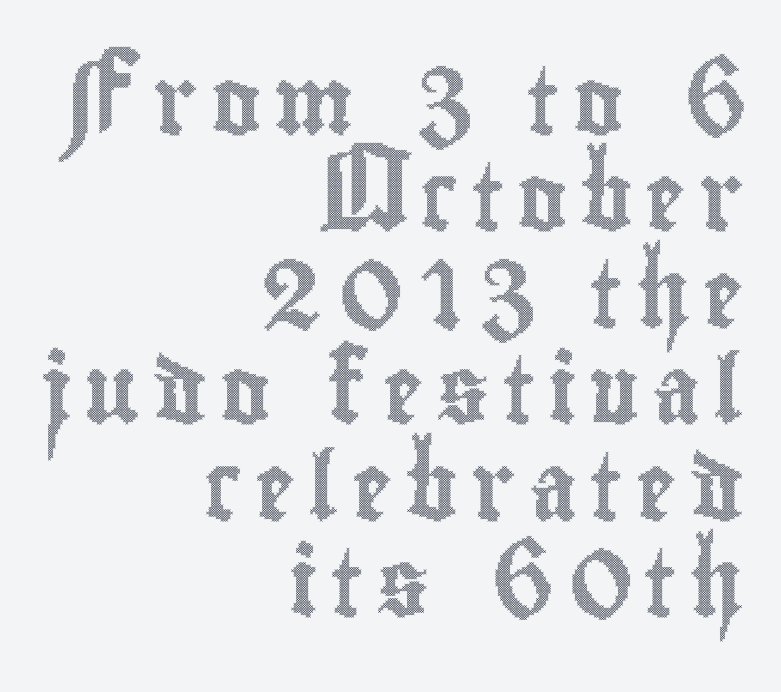
Honestly, the row spacing looks completely unremarkable. If you drew a line through each stem, it would be perfectly vertical. Teacher's note: observe the even right margin — that is flush-right alignment. The letters advance in unequal steps, a hallmark of proportional type. Quick note: underline off.
